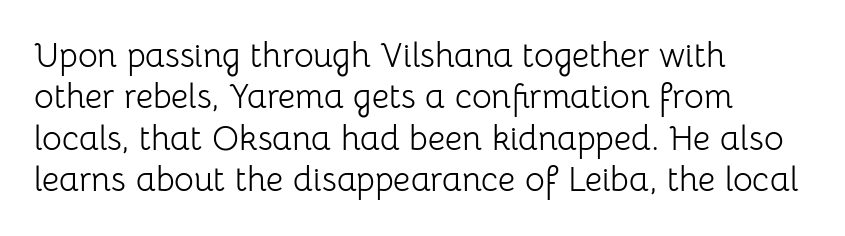
Notice how the passage keeps a crisp vertical edge on the left only. Inter-character spacing is left at the font's built-in metrics. Think of a printed novel: that variable character pitch is what you see here. Letters have the restrained weight of plain body copy at most. The rendering shows plain stroke endings on the letterforms — a sans-serif design. A typesetter would mark this as roman, not italic.
